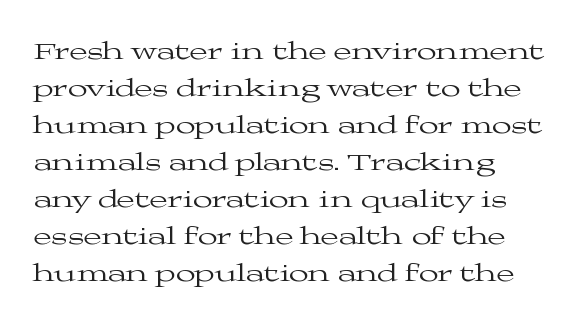
The image shows 26 px text type, upright; set left-aligned, normal line spacing (1.42x), normal letter spacing, not underlined.
